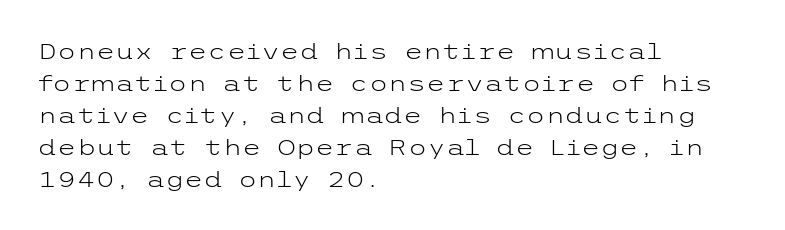
The image shows 22 px text type, upright; set left-aligned, normal line spacing (1.45x), normal letter spacing, not underlined.
